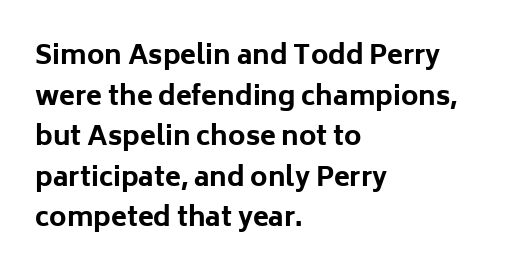
Q: Is the text bold? A: Yes.
Q: Is the text italic (slanted)? A: No, it is upright.
Q: Is the text underlined? A: No.
Q: How is the paragraph aligned? A: Left-aligned.
Q: Is the spacing between letters normal or unusually wide? A: Normal.
Q: Is the spacing between lines tight, normal or loose? A: Normal.
